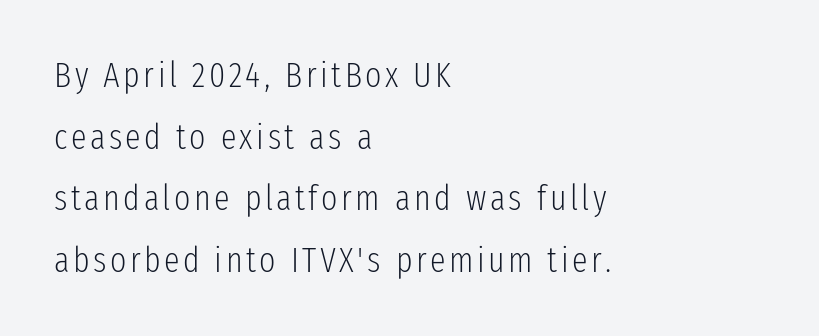
A typesetter would mark this as roman, not italic. On a weight scale, this lands at 450 or below. Proportional: the letters do not fall into vertical columns. Honestly, there is no underline to notice here at all. Reading down the block, your eye returns to a fixed left position each line.
